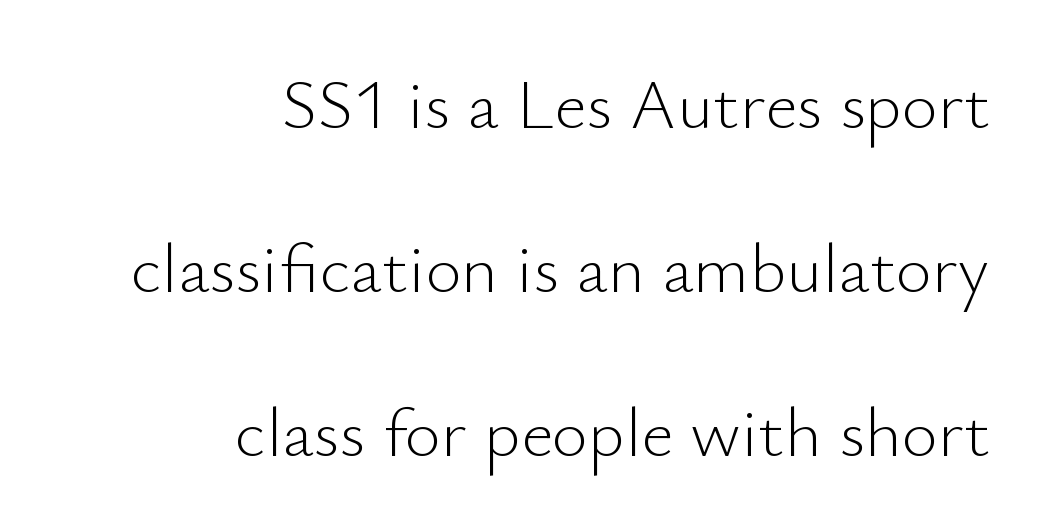
Q: Is the text bold? A: No.
Q: Is the text italic (slanted)? A: No, it is upright.
Q: Is the typeface a serif or a sans-serif typeface? A: Sans-serif.
Q: Is the text underlined? A: No.
Q: How is the paragraph aligned? A: Right-aligned.
Q: Is the spacing between letters normal or unusually wide? A: Normal.
Q: Is the spacing between lines tight, normal or loose? A: Loose.
Q: Width (condensed, normal, or wide)? A: Normal.
Q: Stroke contrast? A: Low.
Q: x-height? A: Small.
Q: Monospaced? A: No.
